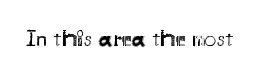
{"italic": "no", "bold": "no", "underline": "no", "letter_spacing": "normal", "letter_spacing_em": 0.0, "glyph_px": 23}
